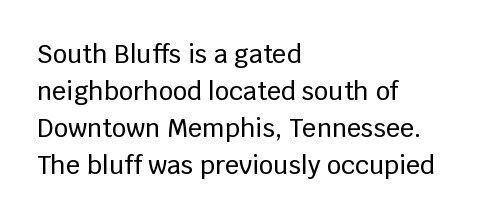
Q: Is the text italic (slanted)? A: No, it is upright.
Q: Is the text underlined? A: No.
Q: How is the paragraph aligned? A: Left-aligned.
Q: Is the spacing between letters normal or unusually wide? A: Normal.
Q: Is the spacing between lines tight, normal or loose? A: Normal.
